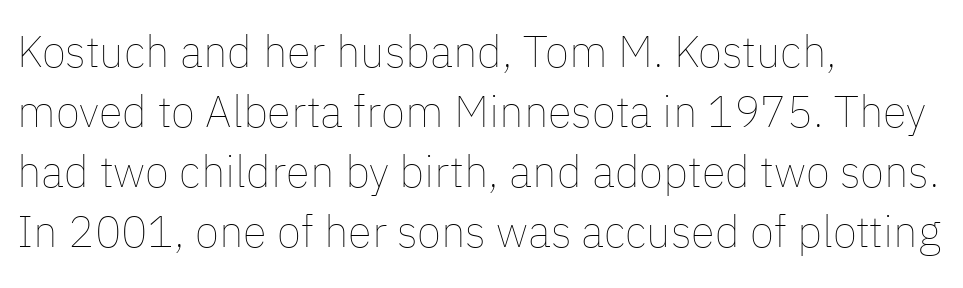
Q: Is the text bold? A: No.
Q: Is the text italic (slanted)? A: No, it is upright.
Q: Is the text underlined? A: No.
Q: How is the paragraph aligned? A: Left-aligned.
Q: Is the spacing between letters normal or unusually wide? A: Normal.
Q: Is the spacing between lines tight, normal or loose? A: Normal.
Q: Width (condensed, normal, or wide)? A: Normal.
Q: Stroke contrast? A: Low.
Q: x-height? A: Medium.
Q: Monospaced? A: No.
